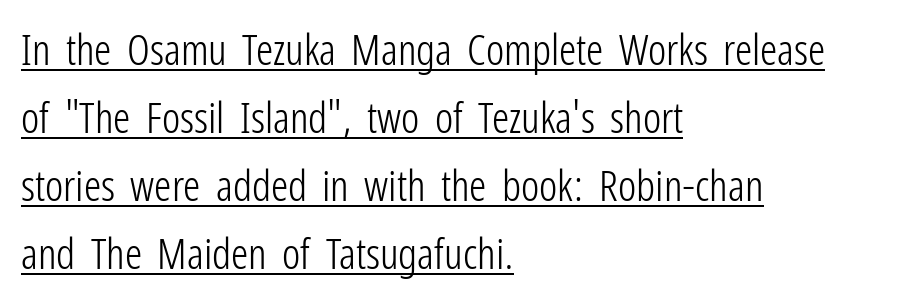
{"serif": "no", "italic": "no", "bold": "no", "weight": "light", "width": "condensed", "stroke_contrast": "low", "x_height": "medium", "monospaced": "no", "underline": "yes", "align": "left", "line_spacing": "normal", "line_spacing_ratio": 1.58, "letter_spacing": "normal", "letter_spacing_em": 0.0, "glyph_px": 43}
